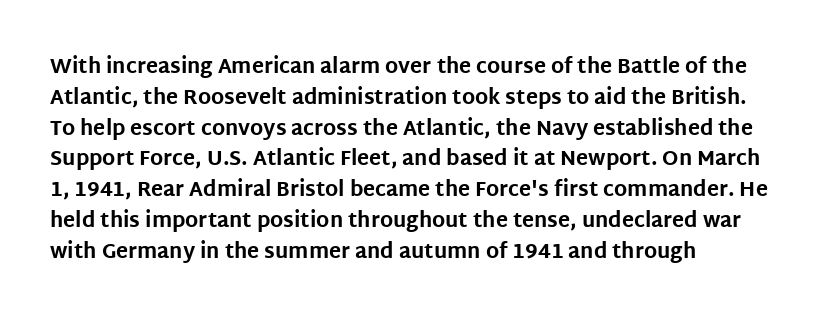
The image shows 20 px bold type, upright; set left-aligned, normal line spacing (1.54x), normal letter spacing, not underlined.
